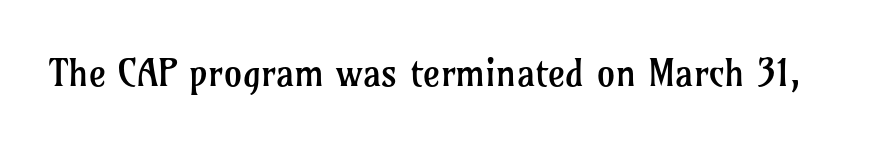
A typesetter would call this zero additional tracking. No chunkiness to these letters — they're not bold. Ordinary non-slanted type is in use. Type style note: has serifs.
